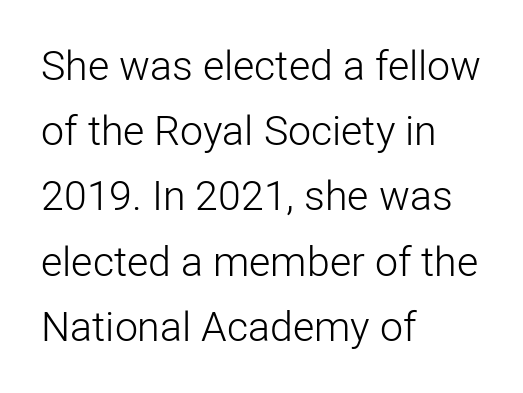
{"serif": "no", "italic": "no", "bold": "no", "weight": "light", "width": "normal", "stroke_contrast": "low", "x_height": "medium", "monospaced": "no", "underline": "no", "align": "left", "line_spacing": "normal", "line_spacing_ratio": 1.59, "letter_spacing": "normal", "letter_spacing_em": 0.0, "glyph_px": 41}
